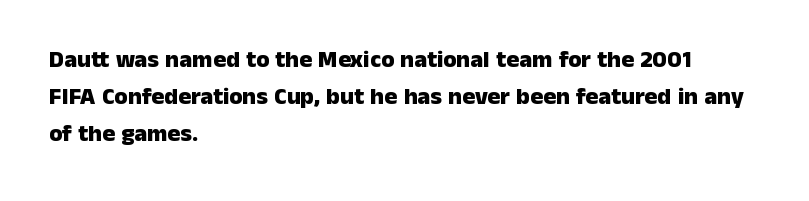
{"italic": "no", "bold": "yes", "underline": "no", "align": "left", "line_spacing": "normal", "line_spacing_ratio": 1.54, "letter_spacing": "normal", "letter_spacing_em": 0.0, "glyph_px": 24}
